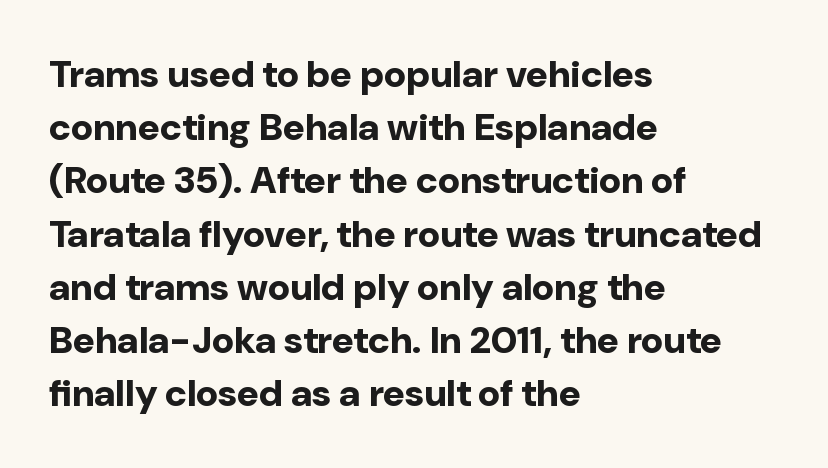
The image shows 38 px bold sans-serif type, upright; set left-aligned, normal line spacing (1.4x), normal letter spacing, not underlined; low stroke contrast and a medium x-height.
